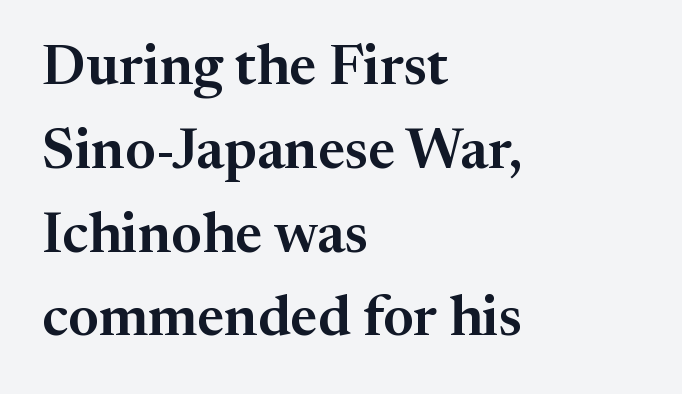
The face used here is seriffed, in the tradition of book romans. Alignment: flush left. Is this a fixed-width face? No — the glyphs have proportional, varying widths. A roman cut, with each character standing at attention. The letterforms sit shoulder to shoulder at normal distance. The area under the type is left untouched.
